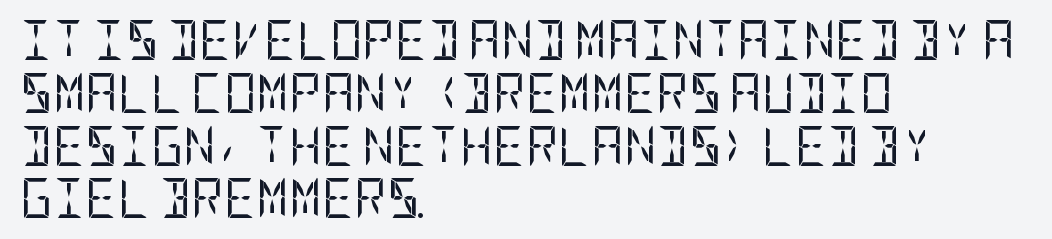
{"serif": "no", "italic": "no", "bold": "no", "weight": "regular", "width": "condensed", "stroke_contrast": "low", "x_height": "large", "underline": "no", "align": "left", "line_spacing": "normal", "line_spacing_ratio": 1.32, "letter_spacing": "normal", "letter_spacing_em": 0.0, "glyph_px": 40}
